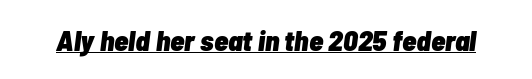
Q: Is the text bold? A: Yes.
Q: Is the text italic (slanted)? A: Yes, it leans right by about 7 degrees.
Q: Is the text underlined? A: Yes.
Q: Is the spacing between letters normal or unusually wide? A: Normal.
Q: Width (condensed, normal, or wide)? A: Condensed.
Q: Stroke contrast? A: Low.
Q: x-height? A: Medium.
Q: Monospaced? A: No.
